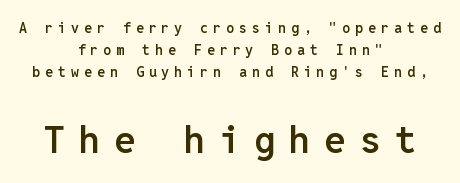
Posture: upright roman. The rendering uses a moderate line-height, typical for paragraphs. The space directly below the letters is spotless. Note the uniform advance width — an 'i' takes as much space as an 'm'. To sum up the face: it is a sans, with no serifs.
